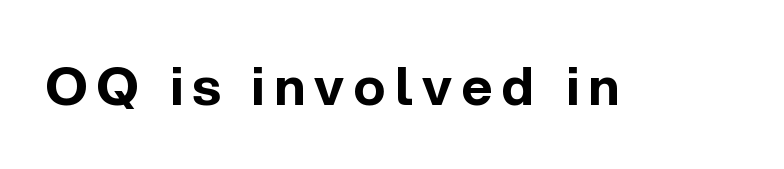
The letters are bold, with thick, heavy strokes. The passage shown is typed in a proportional face where columns would drift. The lettering stays uniformly vertical, giving the passage a roman look. The font family rendered here belongs to the sans-serif group. Underline: absent.
